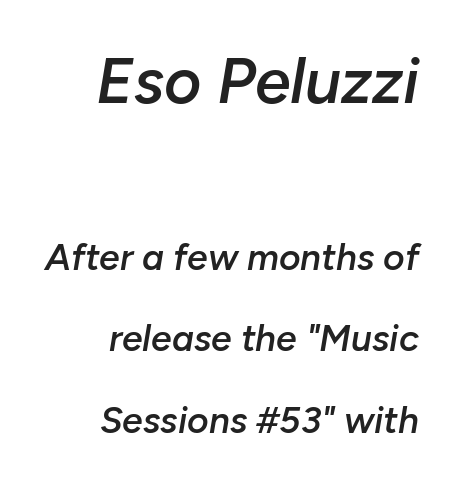
The image shows 64 px semibold type, italic (leaning right); set right-aligned, loose line spacing (2.2x), normal letter spacing, not underlined; the first (top) block is 1.73x larger; low stroke contrast and a medium x-height.
